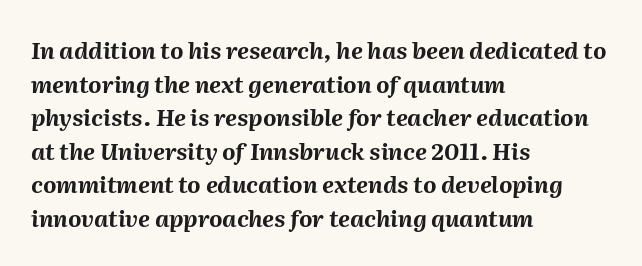
{"italic": "yes", "lean": "right", "slant_degrees": 2, "bold": "yes", "underline": "no", "align": "left", "line_spacing": "normal", "line_spacing_ratio": 1.46, "letter_spacing": "normal", "letter_spacing_em": 0.0, "glyph_px": 23}
